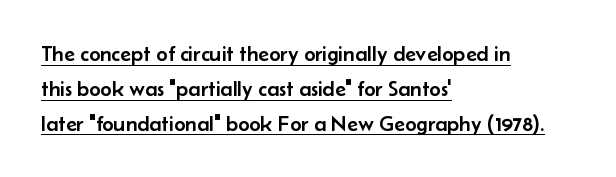
The rows are spaced the way most documents space them. Letter spacing: default. One-word summary of the alignment: left. The axis of the letterforms is exactly vertical. The specimen includes a rule beneath the text block's lines.
